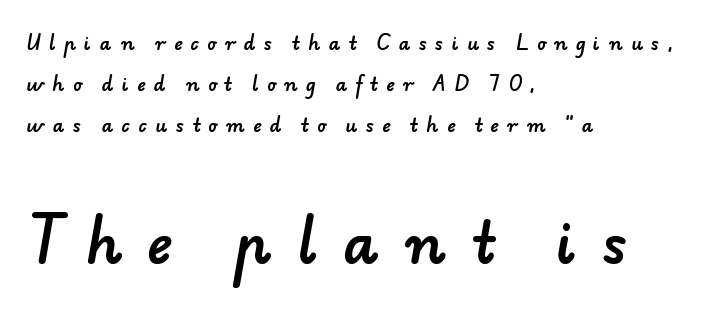
The image shows 55 px sans-serif type; set left-aligned, loose line spacing (2.28x), unusually wide letter spacing (+0.47 em), not underlined; the second (bottom) block is 3.06x larger; low stroke contrast and a small x-height.
